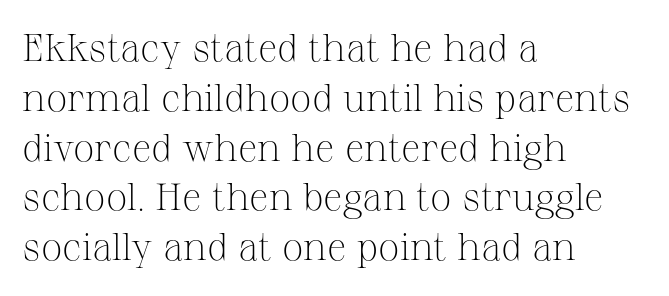
The type family on display is of the serif kind. How would I describe the line gaps? Plain and ordinary. The letters stand straight up with perfectly vertical stems. Default kerning and tracking; the words read as compact shapes. Descender tails drop into unmarked territory.
